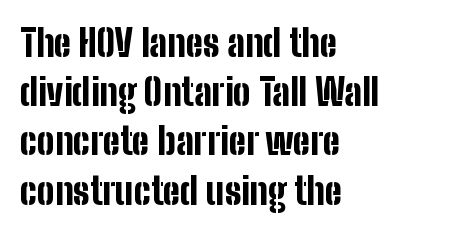
The image shows 37 px bold, condensed sans-serif type, upright; set left-aligned, normal line spacing (1.33x), normal letter spacing, not underlined; low stroke contrast and a medium x-height.
